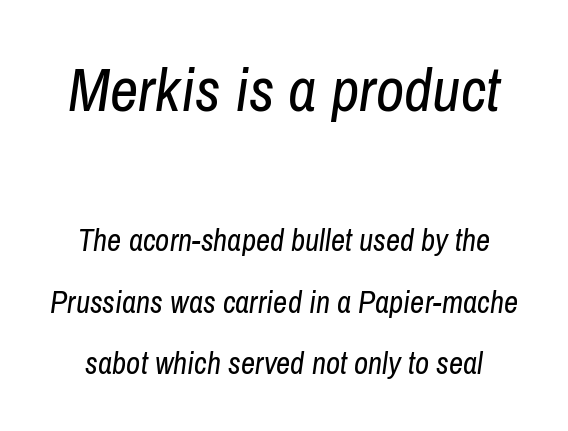
{"italic": "yes", "lean": "right", "slant_degrees": 8, "bold": "no", "weight": "regular", "width": "condensed", "stroke_contrast": "low", "x_height": "medium", "monospaced": "no", "underline": "no", "line_spacing": "loose", "line_spacing_ratio": 1.98, "letter_spacing": "normal", "letter_spacing_em": 0.0, "larger_block": "first", "size_ratio": 2.0, "glyph_px": 62}
